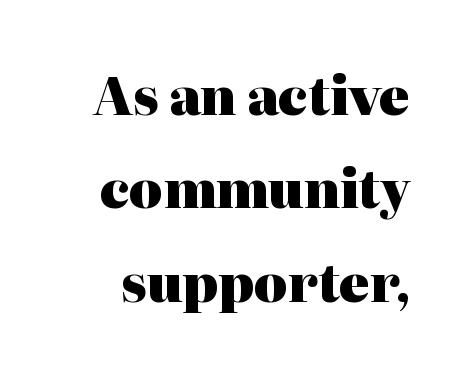
The space directly below the letters is spotless. Do the characters align in a grid? No, the font is proportional. The type sits square on the baseline with zero lean. These lines carry a lot of weight — the face is fully bold. Yep, those are serifs on the letters. This sample uses plain, unmodified letter spacing.
